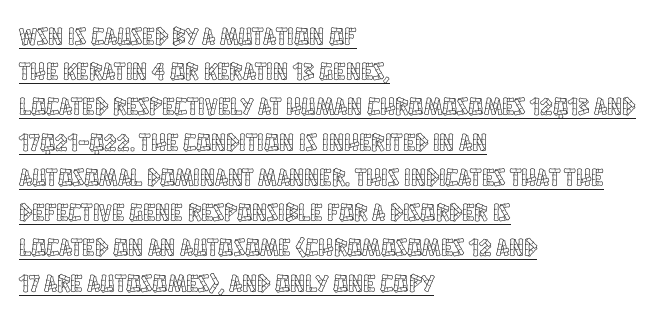
Between one letter and the next there's only the usual sliver of space. Regular leading. This sample uses an upright cut, with every glyph sitting square on the baseline. Reading down the block, your eye returns to a fixed left position each line.
